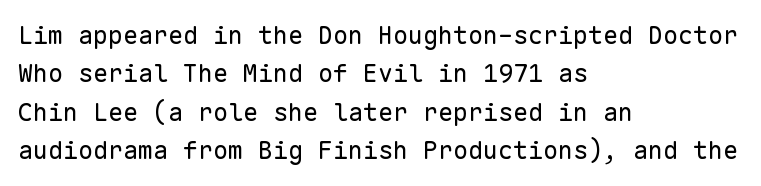
This sample uses an upright cut, with every glyph sitting square on the baseline. The string is rendered with underlining switched off. Tracking value appears to be zero — textbook default spacing. The lines in this sample share a left origin and differ only in where they stop. Vertical spacing — default.
